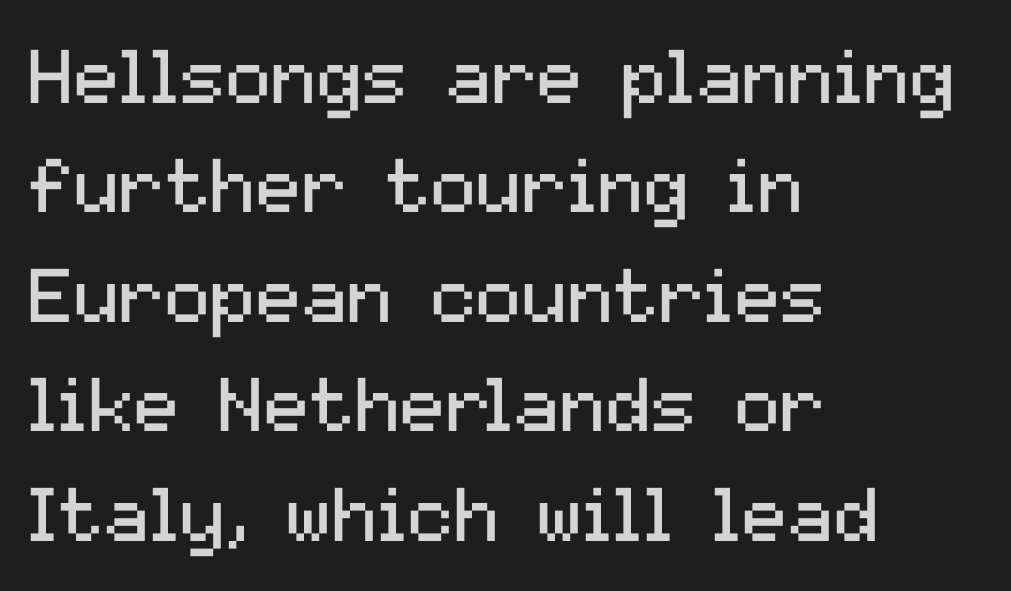
{"serif": "no", "italic": "no", "bold": "no", "weight": "regular", "width": "normal", "stroke_contrast": "medium", "x_height": "medium", "monospaced": "no", "underline": "no", "align": "left", "line_spacing": "normal", "line_spacing_ratio": 1.44, "letter_spacing": "normal", "letter_spacing_em": 0.0, "glyph_px": 76}
